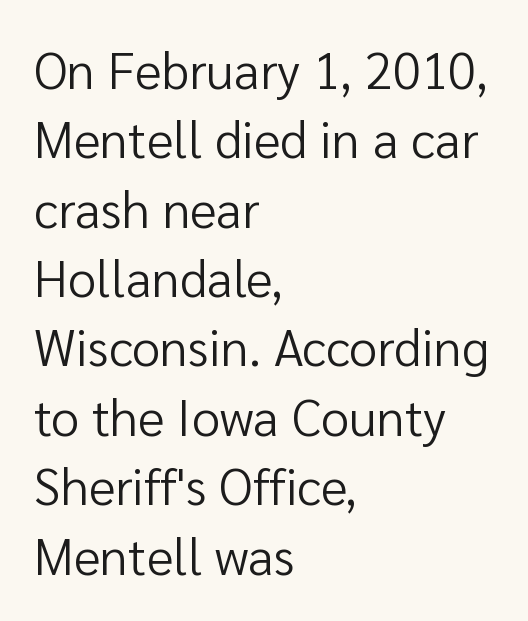
This is sans-serif lettering, the kind often seen on screens and signage. There is no visible air inserted between adjacent glyphs. Vertically, the passage feels balanced, rows spaced as you'd expect. Do the letters lean? They stand straight. Clear beneath every line of the passage.
